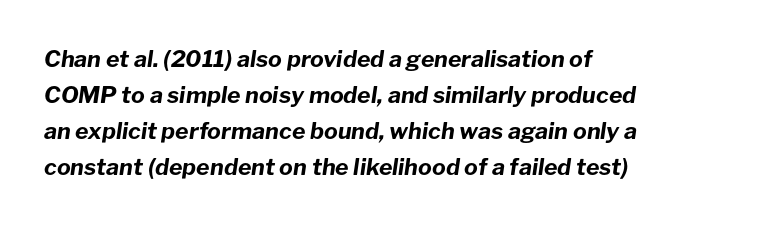
The image shows 23 px bold type, italic (leaning right); set left-aligned, normal line spacing (1.57x), normal letter spacing, not underlined.
